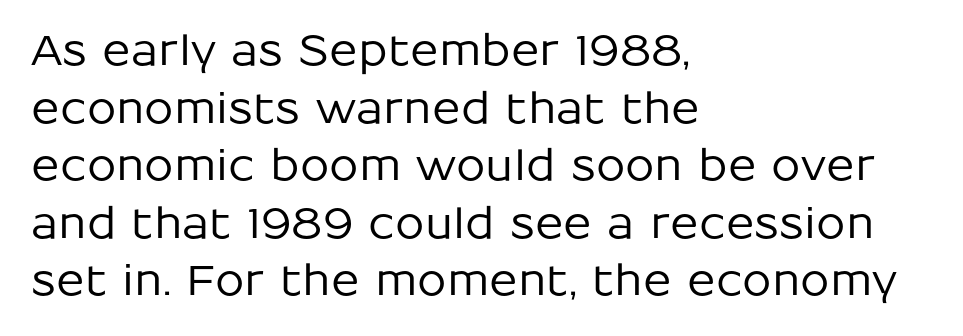
{"serif": "no", "italic": "no", "width": "normal", "stroke_contrast": "low", "x_height": "medium", "monospaced": "no", "underline": "no", "align": "left", "line_spacing": "normal", "line_spacing_ratio": 1.37, "letter_spacing": "normal", "letter_spacing_em": 0.0, "glyph_px": 42}
